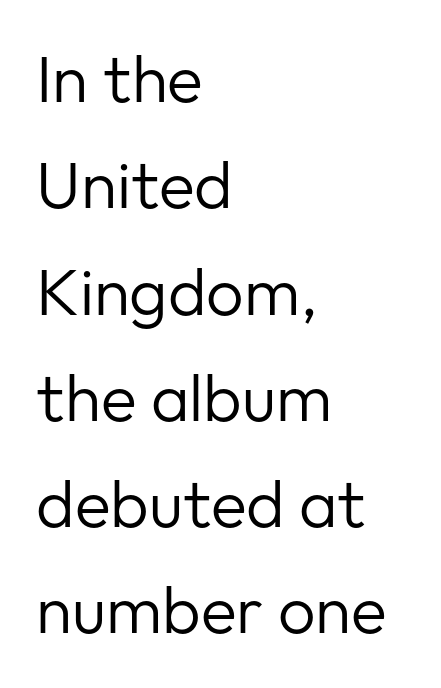
The image shows 66 px regular-weight sans-serif type, upright; set left-aligned, normal line spacing (1.61x), normal letter spacing, not underlined; low stroke contrast and a medium x-height.
